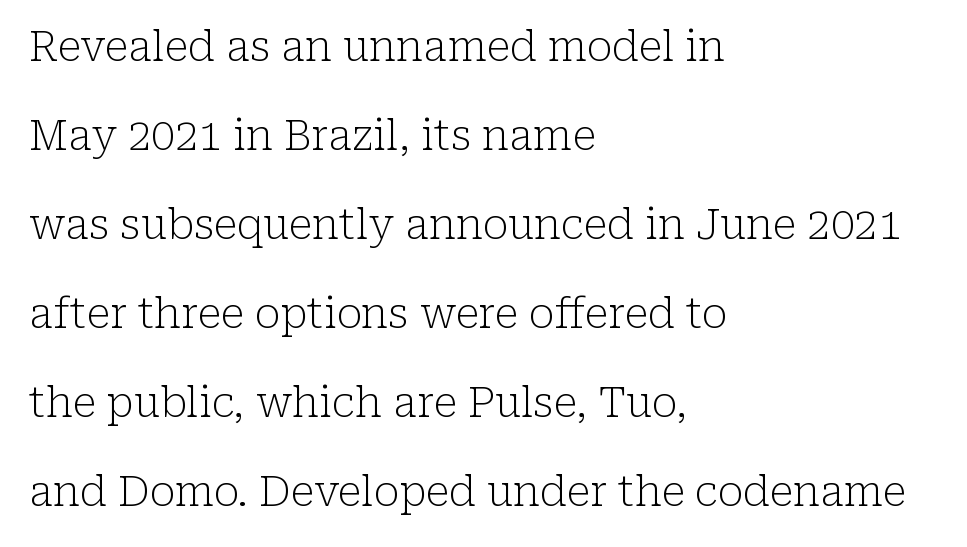
Think standard paragraph weight, or any step lighter than that. A bare baseline throughout the passage. If you measured baseline to baseline, you'd find a long distance. The typesetter chose a ragged-right arrangement here. The specimen reads as upright at a glance.
